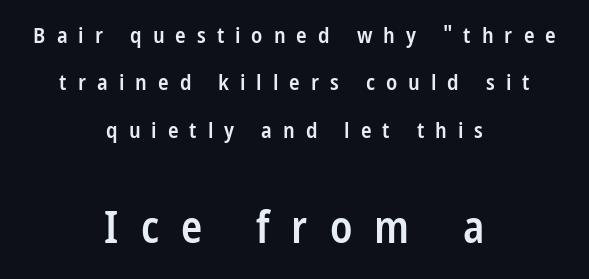
The image shows 44 px semibold, condensed sans-serif type, upright; set centered, loose line spacing (2.15x), unusually wide letter spacing (+0.5 em), not underlined; the second (bottom) block is 2.0x larger; low stroke contrast and a medium x-height.
